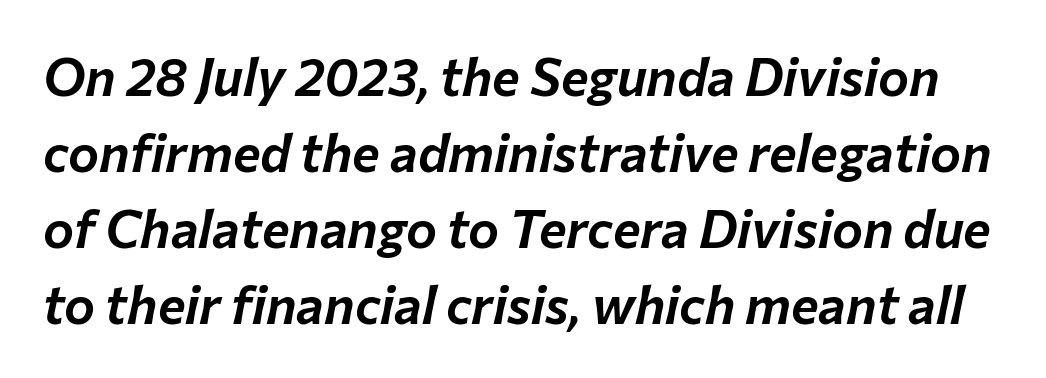
{"italic": "yes", "lean": "right", "slant_degrees": 12, "width": "normal", "stroke_contrast": "low", "x_height": "medium", "monospaced": "no", "underline": "no", "line_spacing": "normal", "line_spacing_ratio": 1.46, "letter_spacing": "normal", "letter_spacing_em": 0.0, "glyph_px": 52}
